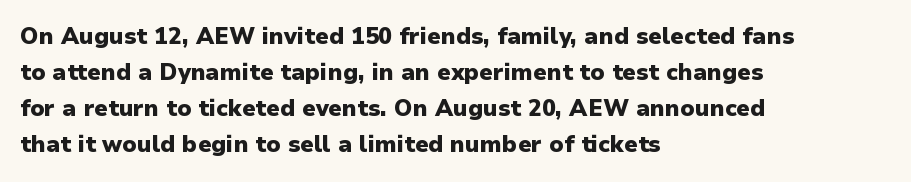
{"italic": "no", "bold": "yes", "underline": "no", "align": "left", "line_spacing": "normal", "line_spacing_ratio": 1.57, "letter_spacing": "normal", "letter_spacing_em": 0.0, "glyph_px": 23}
